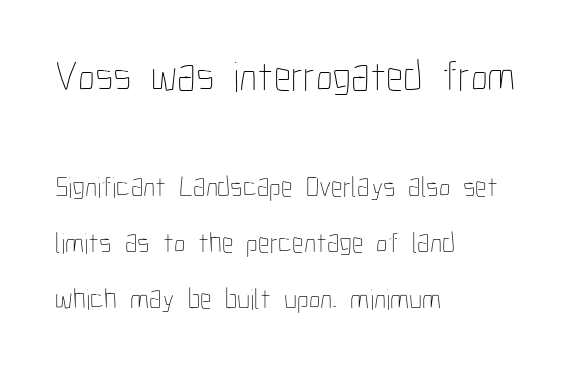
Q: Is the text bold? A: No.
Q: Is the text italic (slanted)? A: No, it is upright.
Q: Is the text underlined? A: No.
Q: How is the paragraph aligned? A: Left-aligned.
Q: Is the spacing between letters normal or unusually wide? A: Normal.
Q: Is the spacing between lines tight, normal or loose? A: Loose.
Q: Which block of text is set in a larger size, the first (top) or the second (bottom)? A: The first (top) one.
Q: Width (condensed, normal, or wide)? A: Condensed.
Q: Stroke contrast? A: Low.
Q: x-height? A: Medium.
Q: Monospaced? A: No.
